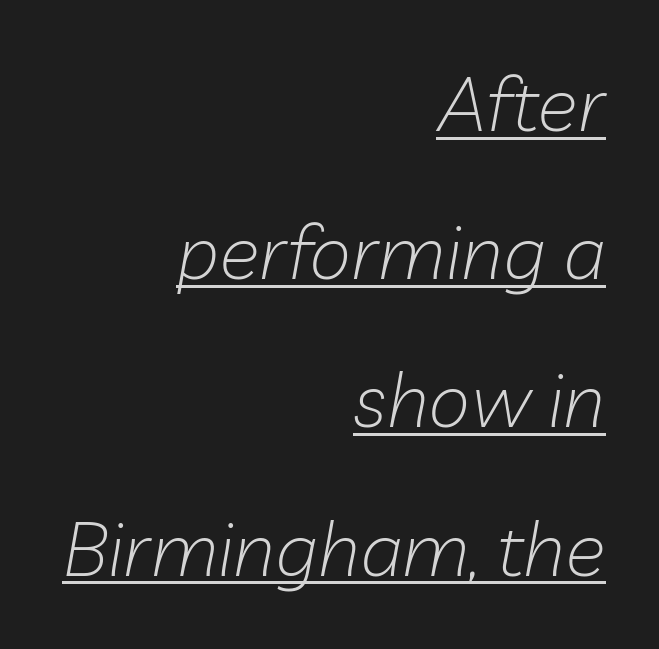
Every word sits above its own underline. Weight: in the light-to-regular range. Yep, that's italic — everything's leaning. Every row of glyphs terminates at an identical x-position on the right. This sample has the flowing, uneven cadence of proportional lettering. Glyph-to-glyph distance matches everyday printed text.
